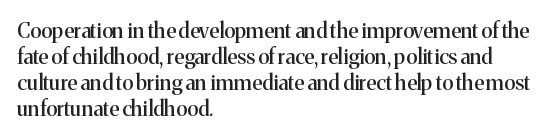
Q: Is the text italic (slanted)? A: No, it is upright.
Q: Is the text underlined? A: No.
Q: How is the paragraph aligned? A: Left-aligned.
Q: Is the spacing between letters normal or unusually wide? A: Normal.
